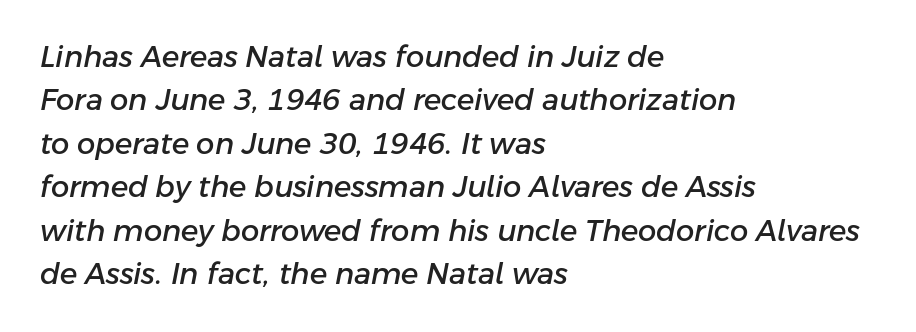
The image shows 29 px text type, italic (leaning right); set left-aligned, normal line spacing (1.5x), normal letter spacing, not underlined; low stroke contrast and a medium x-height.
